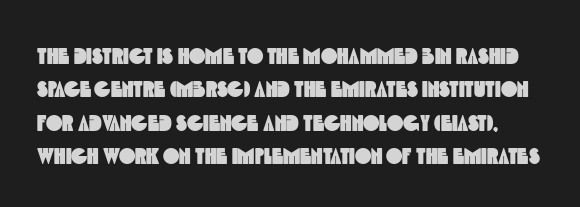
{"underline": "no", "line_spacing": "normal", "line_spacing_ratio": 1.52, "letter_spacing": "normal", "letter_spacing_em": 0.0, "glyph_px": 22}
